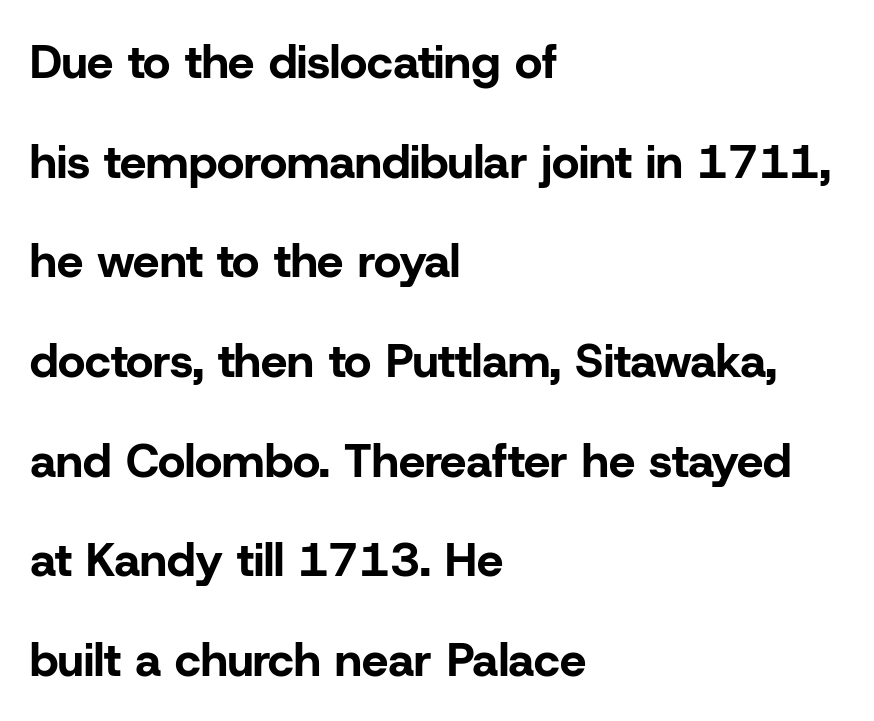
The image shows 47 px bold sans-serif type, upright; set left-aligned, loose line spacing (2.12x), normal letter spacing, not underlined; low stroke contrast and a medium x-height.
